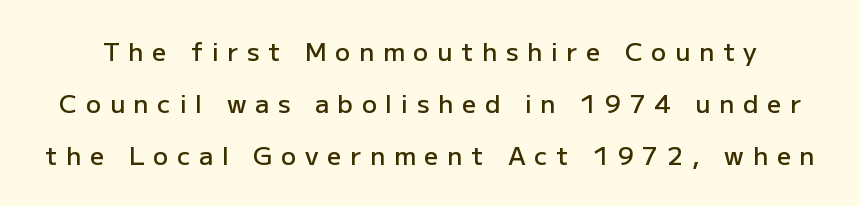
{"italic": "no", "bold": "semi", "underline": "no", "line_spacing": "loose", "line_spacing_ratio": 2.09, "letter_spacing": "wide", "letter_spacing_em": 0.35, "glyph_px": 25}
